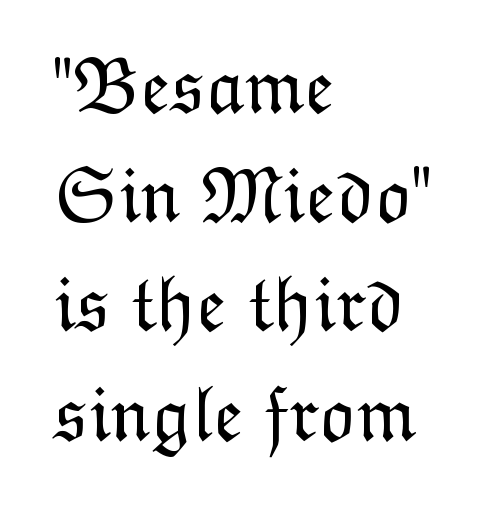
{"italic": "no", "bold": "no", "weight": "light", "width": "normal", "stroke_contrast": "low", "x_height": "medium", "monospaced": "no", "underline": "no", "align": "left", "line_spacing": "normal", "line_spacing_ratio": 1.4, "letter_spacing": "normal", "letter_spacing_em": 0.0, "glyph_px": 78}
